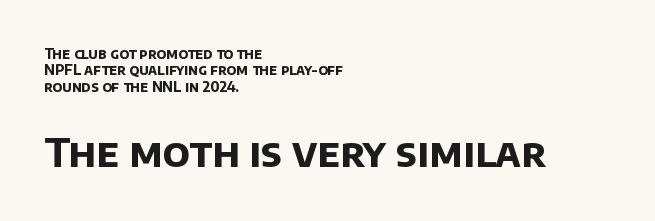
The face used here appears at its bigger size in the lower chunk. This rendering leaves character spacing at its baseline value. Regarding serifs, this sample does without them. The letters advance in unequal steps, a hallmark of proportional type.
